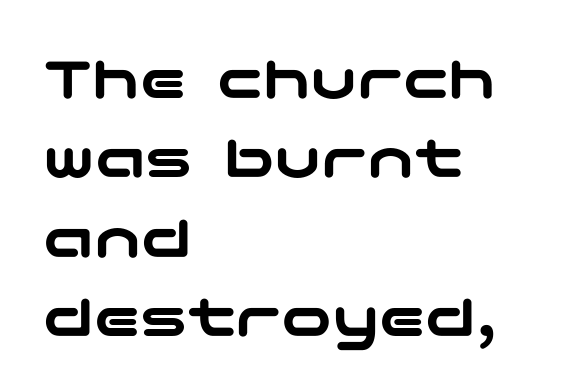
Is there much room between lines? A standard amount, neither cramped nor airy. The specimen omits any rule beneath the text block's lines. Tracking value appears to be zero — textbook default spacing. The axis of the letterforms is exactly vertical. Typeset ragged right — the left edge is the straight one. The passage shown is typeset with a sans-serif family.
